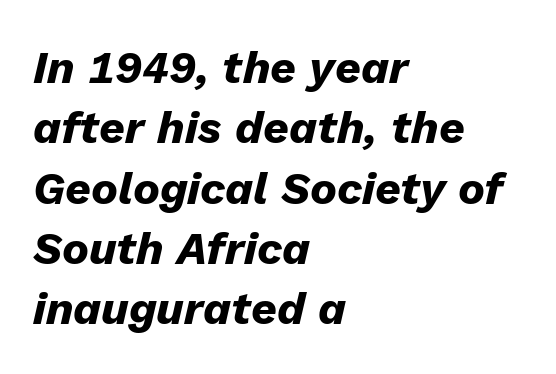
{"italic": "yes", "lean": "right", "slant_degrees": 13, "bold": "yes", "weight": "heavy", "width": "normal", "stroke_contrast": "low", "x_height": "medium", "monospaced": "no", "underline": "no", "align": "left", "line_spacing": "normal", "line_spacing_ratio": 1.34, "letter_spacing": "normal", "letter_spacing_em": 0.0, "glyph_px": 45}
